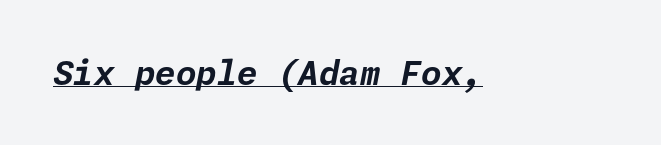
Q: Is the text bold? A: Yes.
Q: Is the text italic (slanted)? A: Yes, it leans right by about 11 degrees.
Q: Is the text underlined? A: Yes.
Q: Is the spacing between letters normal or unusually wide? A: Normal.
Q: Width (condensed, normal, or wide)? A: Normal.
Q: Stroke contrast? A: Low.
Q: x-height? A: Medium.
